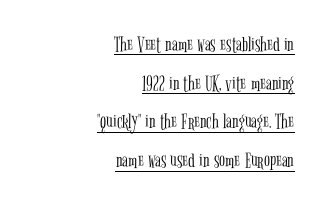
Q: Is the text bold? A: No.
Q: Is the text italic (slanted)? A: No, it is upright.
Q: Is the text underlined? A: Yes.
Q: How is the paragraph aligned? A: Right-aligned.
Q: Is the spacing between letters normal or unusually wide? A: Normal.
